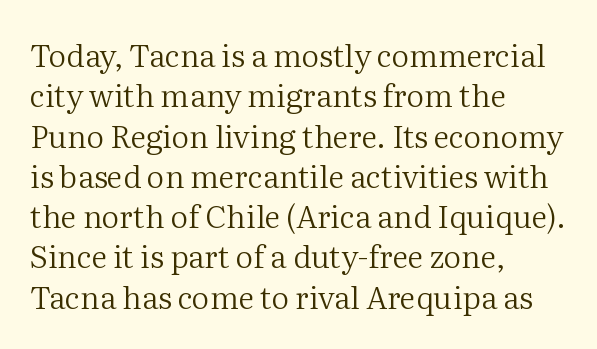
Q: Is the text bold? A: No.
Q: Is the text italic (slanted)? A: No, it is upright.
Q: Is the typeface a serif or a sans-serif typeface? A: Serif.
Q: Is the text underlined? A: No.
Q: How is the paragraph aligned? A: Left-aligned.
Q: Is the spacing between letters normal or unusually wide? A: Normal.
Q: Is the spacing between lines tight, normal or loose? A: Normal.
Q: Width (condensed, normal, or wide)? A: Normal.
Q: Stroke contrast? A: Medium.
Q: x-height? A: Medium.
Q: Monospaced? A: No.
